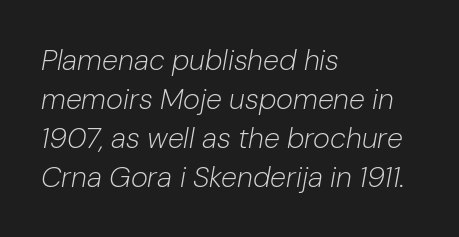
There's an unmistakable incline to the writing here. The weight tops out at a normal text grade. A classic flush-left, rag-right setting is used for this passage. Compared with typical paragraphs, the rows here are spaced about the same. The space directly below the letters is spotless. These lines are rendered in a variable-pitch font.
